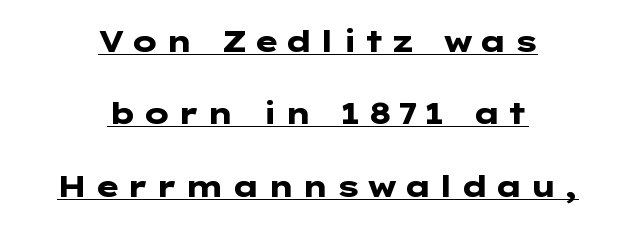
Q: Is the text bold? A: Yes.
Q: Is the text italic (slanted)? A: No, it is upright.
Q: Is the typeface a serif or a sans-serif typeface? A: Sans-serif.
Q: Is the text underlined? A: Yes.
Q: How is the paragraph aligned? A: Centered.
Q: Is the spacing between letters normal or unusually wide? A: Unusually wide.
Q: Is the spacing between lines tight, normal or loose? A: Loose.
Q: Width (condensed, normal, or wide)? A: Wide.
Q: Stroke contrast? A: Low.
Q: x-height? A: Medium.
